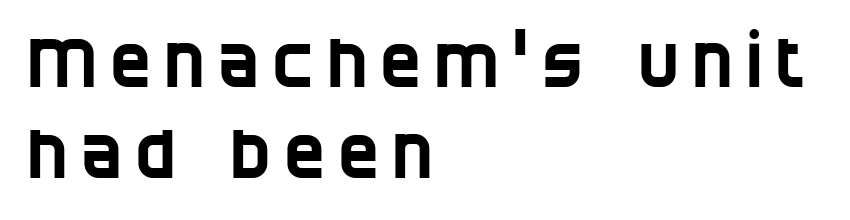
Teacher's note: observe the even left margin — that is flush-left alignment. Each row of text sits above clean, open space. Is there much room between lines? A standard amount, neither cramped nor airy. Type style note: lacks serifs. Character widths vary here, with narrow letters taking less room than wide ones.
